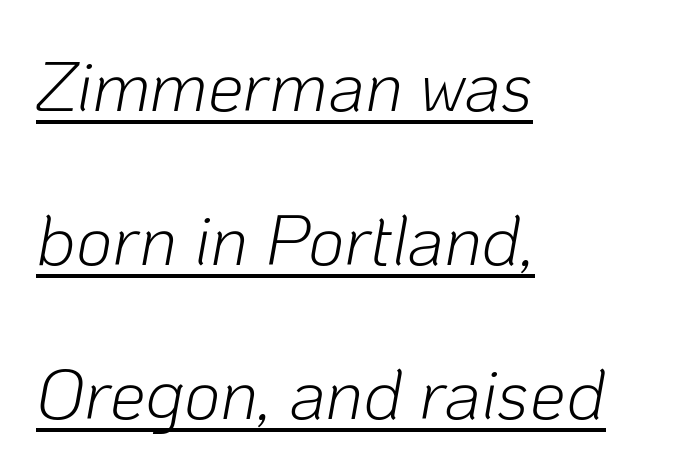
{"italic": "yes", "lean": "right", "slant_degrees": 10, "bold": "no", "weight": "light", "width": "normal", "stroke_contrast": "low", "x_height": "medium", "monospaced": "no", "underline": "yes", "align": "left", "line_spacing": "loose", "line_spacing_ratio": 2.17, "letter_spacing": "normal", "letter_spacing_em": 0.0, "glyph_px": 71}
